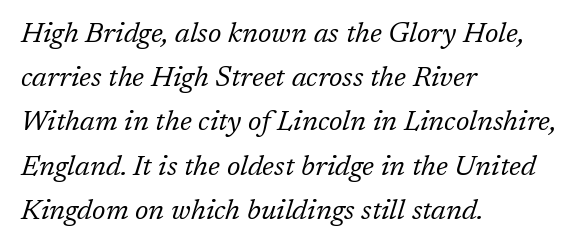
Reading down the block, your eye returns to a fixed left position each line. The text carries the slant typical of an italic or oblique font. No heavy texture on the line: the type isn't bold. You can tell from the footed stems that serif type was used.
